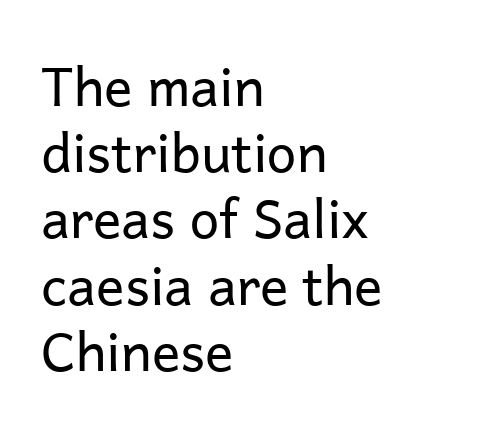
{"serif": "no", "italic": "no", "bold": "no", "weight": "regular", "width": "normal", "stroke_contrast": "low", "x_height": "medium", "monospaced": "no", "underline": "no", "align": "left", "line_spacing": "normal", "line_spacing_ratio": 1.25, "letter_spacing": "normal", "letter_spacing_em": 0.0, "glyph_px": 53}
